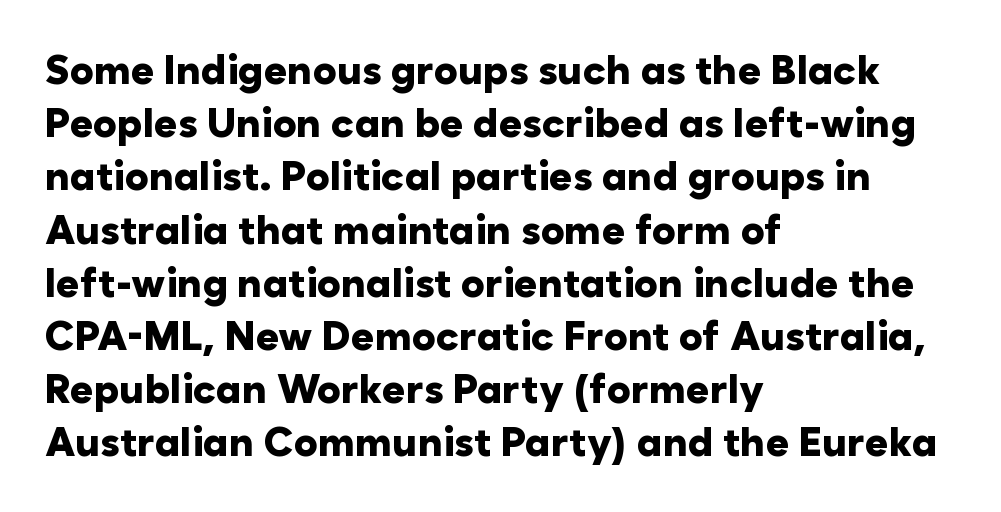
The image shows 40 px heavy sans-serif type, upright; set left-aligned, normal line spacing (1.33x), normal letter spacing, not underlined; low stroke contrast and a medium x-height.
